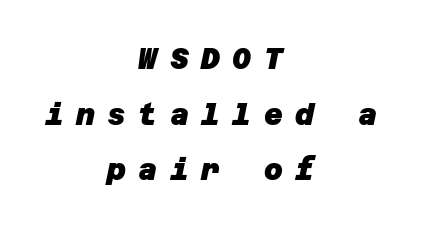
Q: Is the text bold? A: Yes.
Q: Is the typeface a serif or a sans-serif typeface? A: Sans-serif.
Q: Is the text underlined? A: No.
Q: How is the paragraph aligned? A: Centered.
Q: Is the spacing between letters normal or unusually wide? A: Unusually wide.
Q: Is the spacing between lines tight, normal or loose? A: Loose.
Q: Width (condensed, normal, or wide)? A: Normal.
Q: Stroke contrast? A: Low.
Q: x-height? A: Large.
